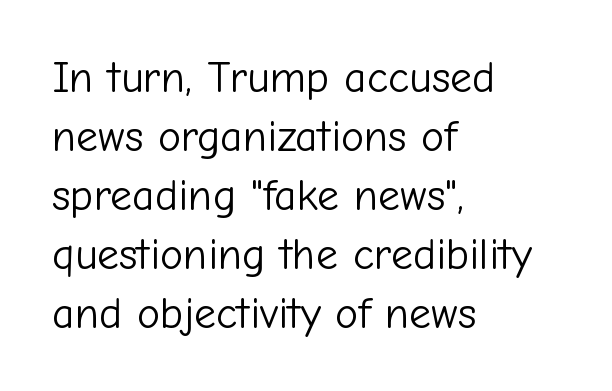
The image shows 44 px light sans-serif type, upright; set left-aligned, normal line spacing (1.34x), normal letter spacing, not underlined; low stroke contrast and a medium x-height.
